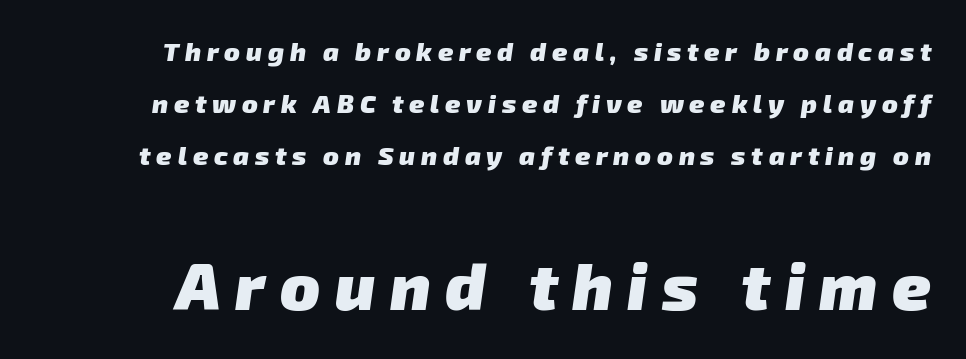
Classification — sans serif. On the weight axis this lands at bold, roughly 700. Is the lower block the larger one? Yes — the lower block carries the bigger type. The foot of each line stays bare and open.
